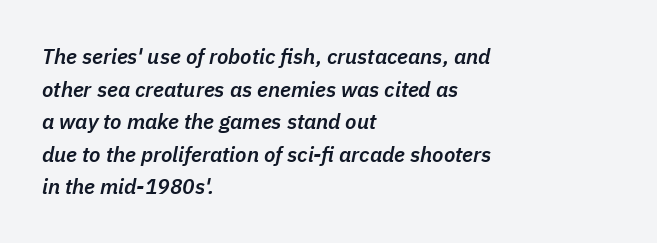
{"italic": "yes", "lean": "right", "slant_degrees": 11, "bold": "semi", "underline": "no", "align": "left", "line_spacing": "normal", "line_spacing_ratio": 1.55, "letter_spacing": "normal", "letter_spacing_em": 0.0, "glyph_px": 21}
